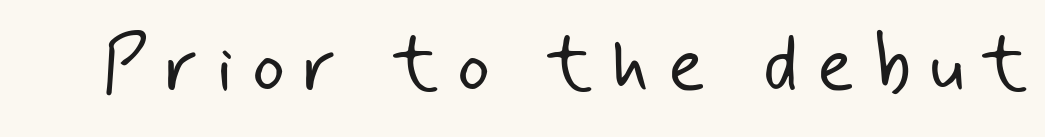
{"serif": "no", "bold": "no", "weight": "light", "width": "normal", "stroke_contrast": "low", "x_height": "small", "monospaced": "no", "underline": "no", "letter_spacing": "wide", "letter_spacing_em": 0.23, "glyph_px": 78}
